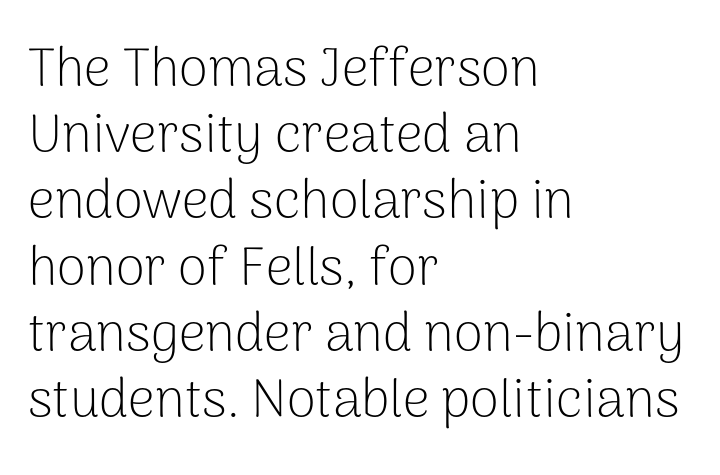
The image shows 53 px light sans-serif type, upright; set left-aligned, normal line spacing (1.25x), normal letter spacing, not underlined; low stroke contrast and a medium x-height.
